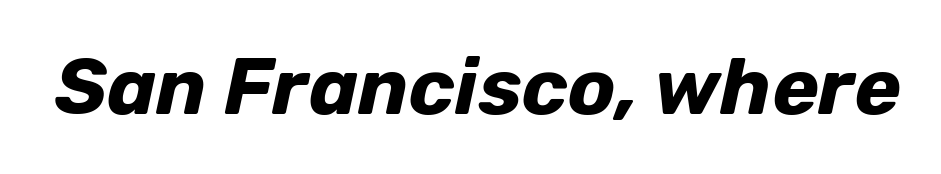
Q: Is the text bold? A: Yes.
Q: Is the text italic (slanted)? A: Yes, it leans right by about 12 degrees.
Q: Is the text underlined? A: No.
Q: Is the spacing between letters normal or unusually wide? A: Normal.
Q: Width (condensed, normal, or wide)? A: Normal.
Q: Stroke contrast? A: Low.
Q: x-height? A: Medium.
Q: Monospaced? A: No.
